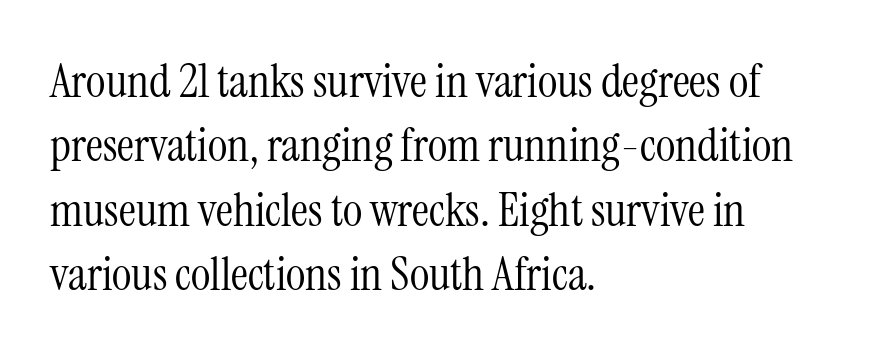
Varying glyph widths throughout — classic text-font behaviour. The letterforms sit at book weight or below. These lines stack with their left ends in a neat column. You can tell from the footed stems that serif type was used.
